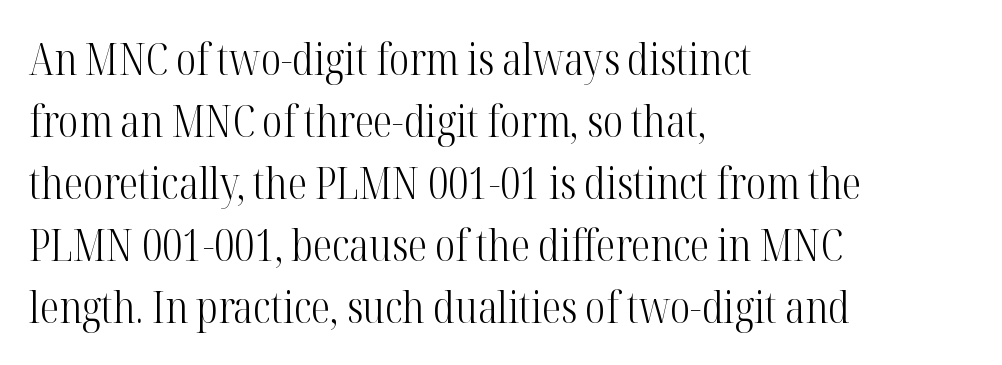
The tracking reads as untouched default to a designer's eye. If you drew a line through each stem, it would be perfectly vertical. Descender tails drop into unmarked territory. Stems and bowls with no extra thickness — not bold. Is this a fixed-width face? No — the glyphs have proportional, varying widths. Line starts are locked; line ends wander.
